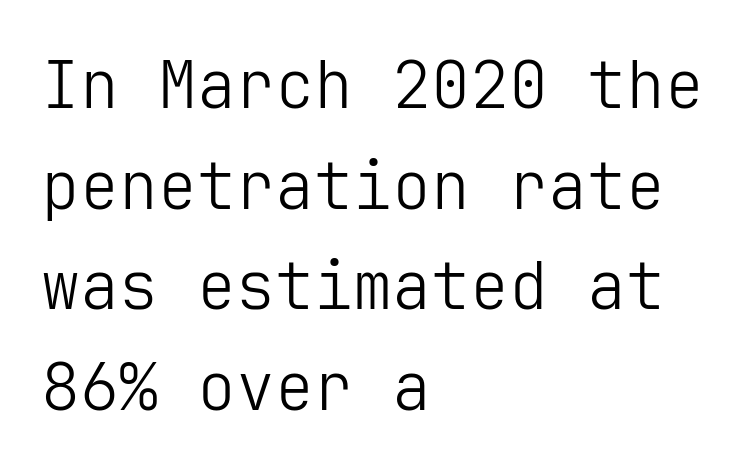
The image shows 65 px light sans-serif type, upright; set left-aligned, normal line spacing (1.55x), normal letter spacing, not underlined; low stroke contrast and a medium x-height.
